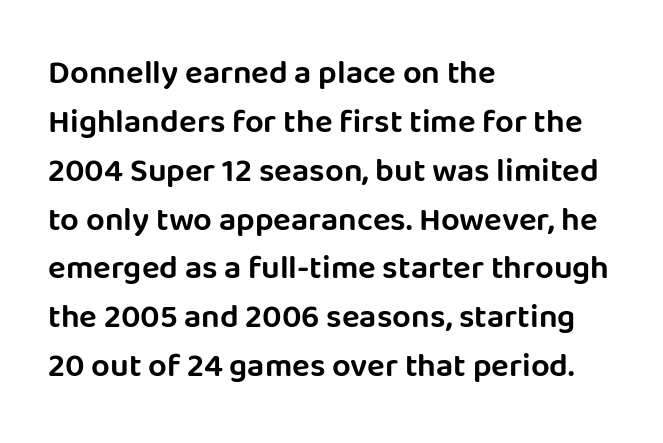
{"serif": "no", "italic": "no", "width": "normal", "stroke_contrast": "low", "x_height": "large", "monospaced": "no", "underline": "no", "align": "left", "line_spacing": "normal", "line_spacing_ratio": 1.48, "letter_spacing": "normal", "letter_spacing_em": 0.0, "glyph_px": 33}
